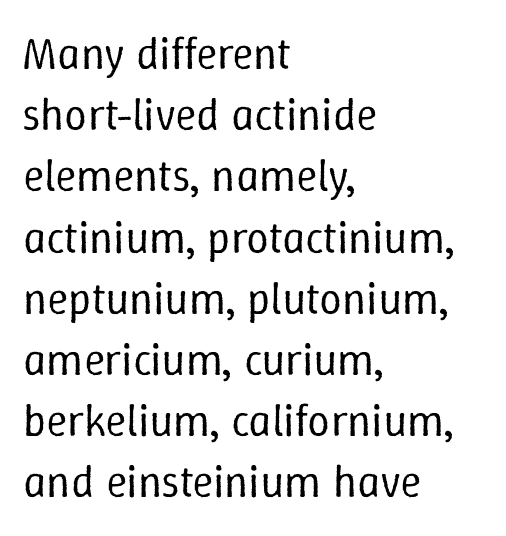
The image shows 45 px regular-weight type, upright; set left-aligned, normal line spacing (1.36x), normal letter spacing, not underlined; low stroke contrast and a medium x-height.
